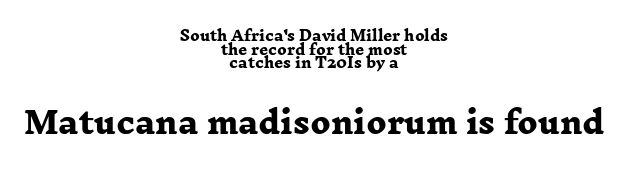
Q: Is the text bold? A: Yes.
Q: Is the typeface a serif or a sans-serif typeface? A: Serif.
Q: Is the text underlined? A: No.
Q: How is the paragraph aligned? A: Centered.
Q: Is the spacing between letters normal or unusually wide? A: Normal.
Q: Is the spacing between lines tight, normal or loose? A: Tight.
Q: Which block of text is set in a larger size, the first (top) or the second (bottom)? A: The second (bottom) one.
Q: Width (condensed, normal, or wide)? A: Wide.
Q: Stroke contrast? A: Low.
Q: x-height? A: Medium.
Q: Monospaced? A: No.
